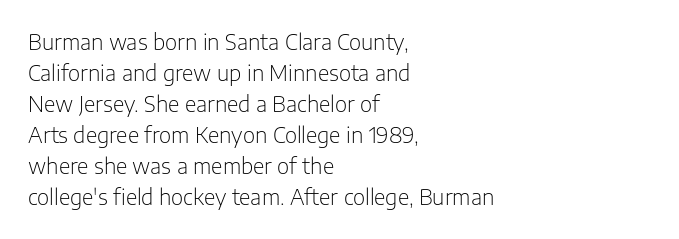
The image shows 21 px text type, upright; set left-aligned, normal line spacing (1.48x), normal letter spacing, not underlined.
